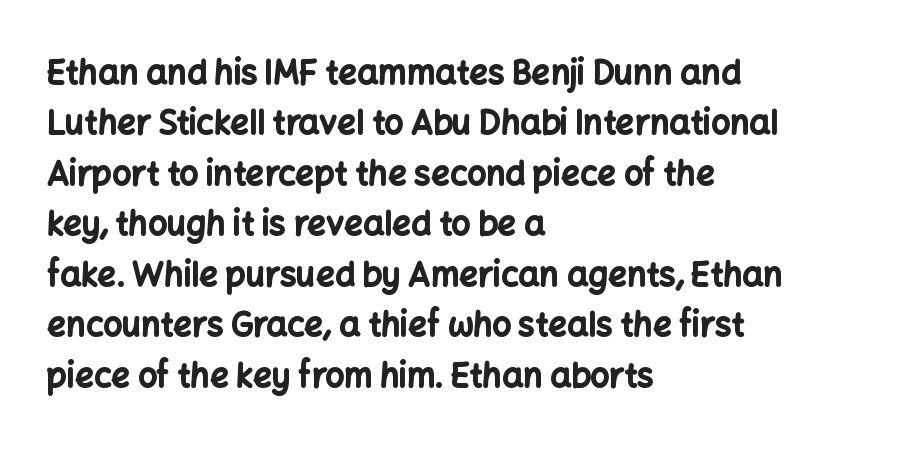
Tracking value appears to be zero — textbook default spacing. The rendering uses a moderate line-height, typical for paragraphs. This is the regular roman posture of the typeface. Nobody drew a line under any word here. Here the designer chose a conventional face with non-uniform glyph widths.
